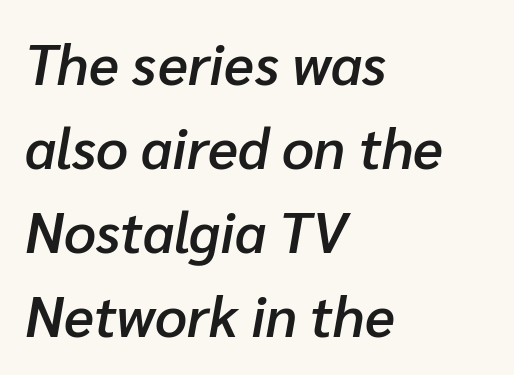
Proportional: the letters do not fall into vertical columns. There is no visible air inserted between adjacent glyphs. Characters are canted at an angle relative to the baseline's perpendicular. The baseline area is clear. Horizontally, the lines are justified to the leading edge only.
